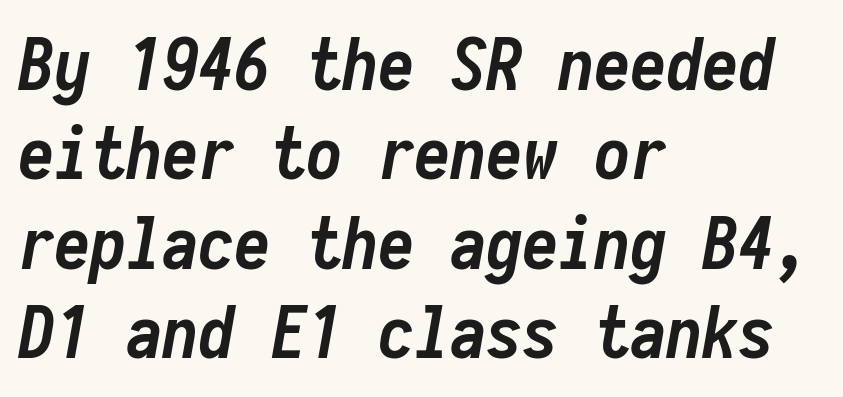
The image shows 72 px semibold, condensed type, italic (leaning right), monospaced; set left-aligned, line spacing 1.24x, normal letter spacing, not underlined; low stroke contrast and a medium x-height.
